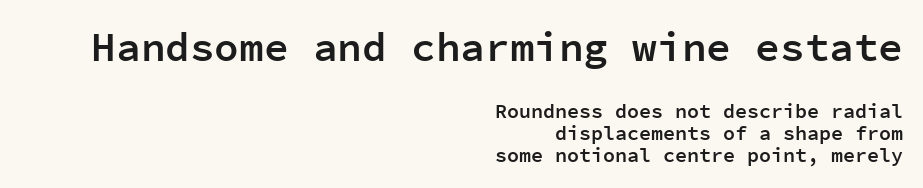
Q: Is the text bold? A: Semi-bold.
Q: Is the text italic (slanted)? A: No, it is upright.
Q: Is the typeface a serif or a sans-serif typeface? A: Sans-serif.
Q: Is the text underlined? A: No.
Q: How is the paragraph aligned? A: Right-aligned.
Q: Is the spacing between letters normal or unusually wide? A: Normal.
Q: Is the spacing between lines tight, normal or loose? A: Tight.
Q: Which block of text is set in a larger size, the first (top) or the second (bottom)? A: The first (top) one.
Q: Width (condensed, normal, or wide)? A: Normal.
Q: Stroke contrast? A: Low.
Q: x-height? A: Medium.
Q: Monospaced? A: Yes.
